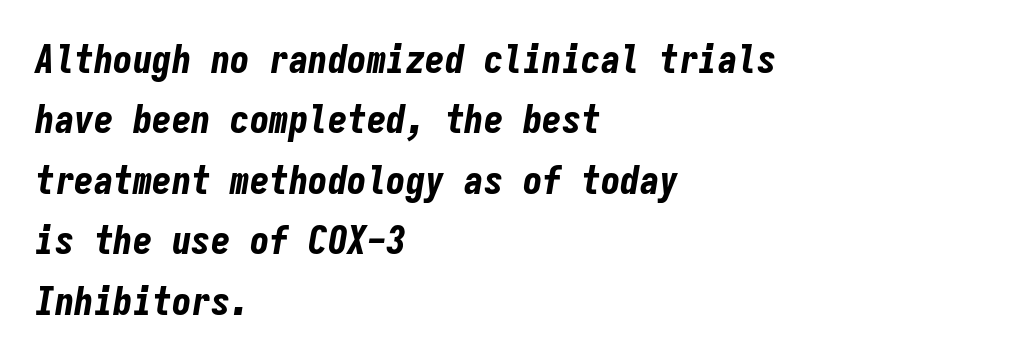
Here the designer chose a console-style face with uniform glyph widths. The zone under the glyphs is completely vacant. The ragged edge is on the right, which tells us the setting is flush left. Spacing between characters is what you'd get straight out of the box. The sample has been set heavy, in full bold. The rendering uses a moderate line-height, typical for paragraphs.
